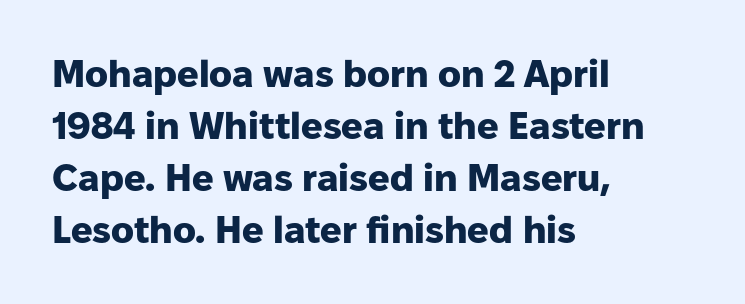
The image shows 38 px heavy sans-serif type, upright; set left-aligned, normal line spacing (1.37x), normal letter spacing, not underlined; low stroke contrast and a medium x-height.
